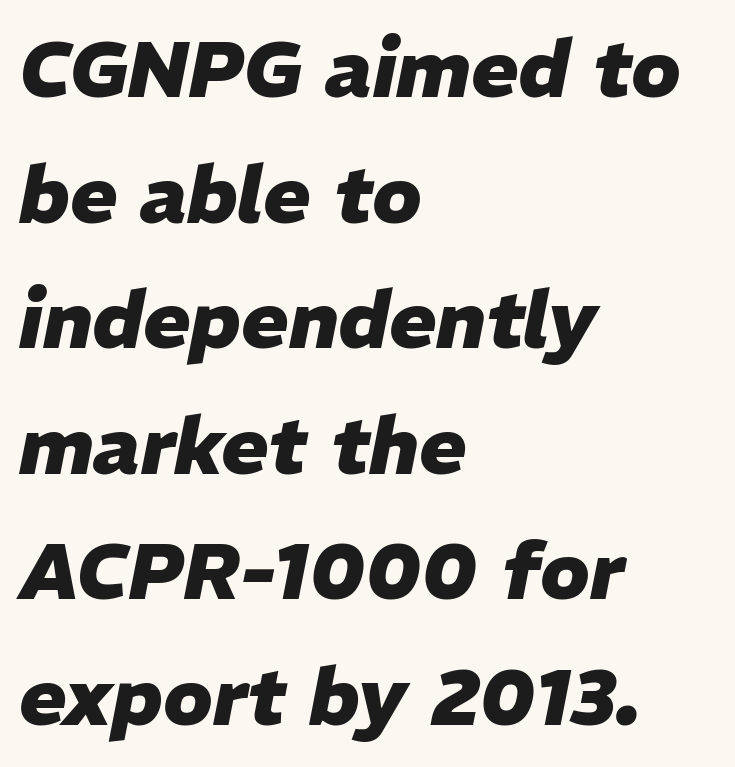
The image shows 79 px heavy type, italic (leaning right); set left-aligned, normal line spacing (1.59x), normal letter spacing, not underlined; low stroke contrast and a medium x-height.
